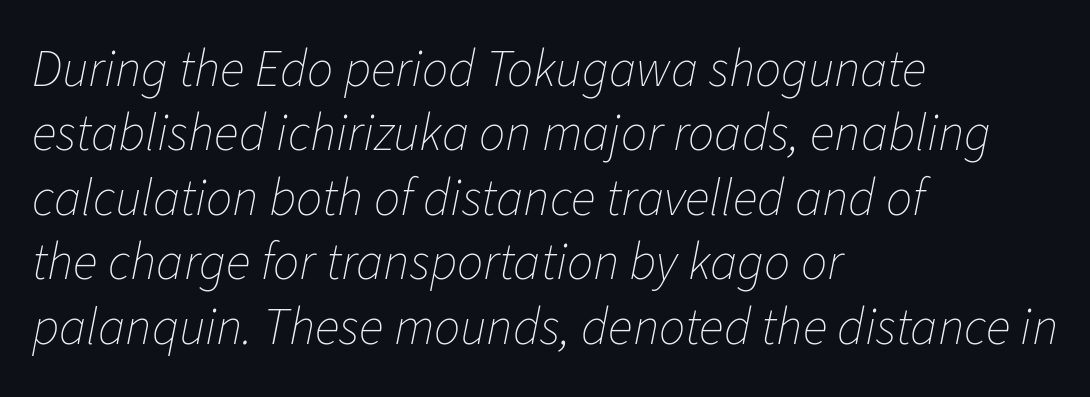
Q: Is the text bold? A: No.
Q: Is the text italic (slanted)? A: Yes, it leans right by about 11 degrees.
Q: Is the text underlined? A: No.
Q: How is the paragraph aligned? A: Left-aligned.
Q: Is the spacing between letters normal or unusually wide? A: Normal.
Q: Width (condensed, normal, or wide)? A: Normal.
Q: Stroke contrast? A: Low.
Q: x-height? A: Medium.
Q: Monospaced? A: No.
